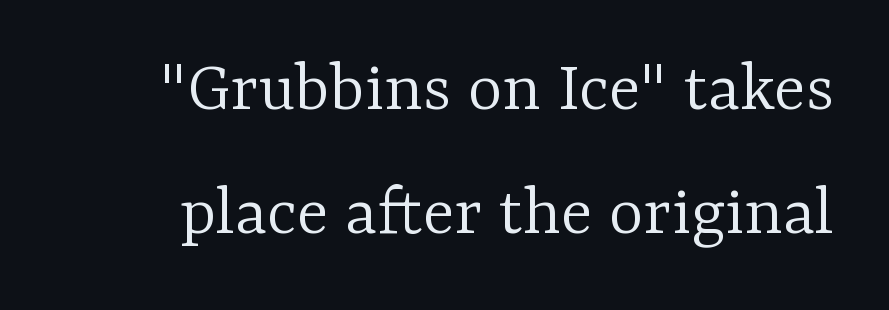
Q: Is the text bold? A: No.
Q: Is the text italic (slanted)? A: No, it is upright.
Q: Is the typeface a serif or a sans-serif typeface? A: Serif.
Q: Is the text underlined? A: No.
Q: Is the spacing between letters normal or unusually wide? A: Normal.
Q: Is the spacing between lines tight, normal or loose? A: Normal.
Q: Width (condensed, normal, or wide)? A: Normal.
Q: Stroke contrast? A: Low.
Q: x-height? A: Medium.
Q: Monospaced? A: No.
